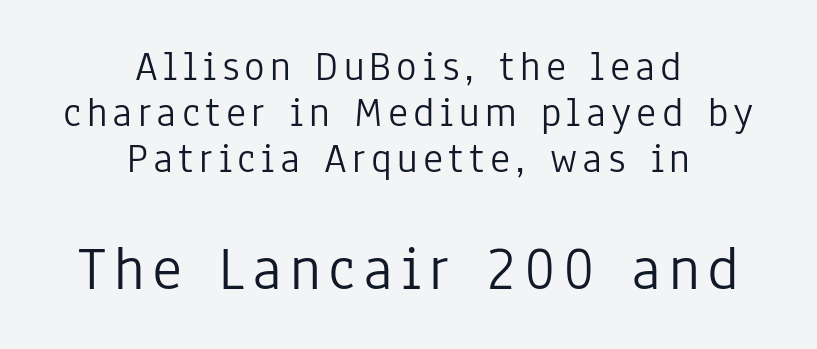
The image shows 64 px light, condensed sans-serif type, upright; set centered, tight line spacing (1.07x), not underlined; the second (bottom) block is 1.49x larger; low stroke contrast and a medium x-height.
